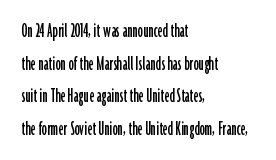
{"italic": "no", "underline": "no", "align": "left", "line_spacing": "normal", "line_spacing_ratio": 1.55, "letter_spacing": "normal", "letter_spacing_em": 0.0, "glyph_px": 21}
